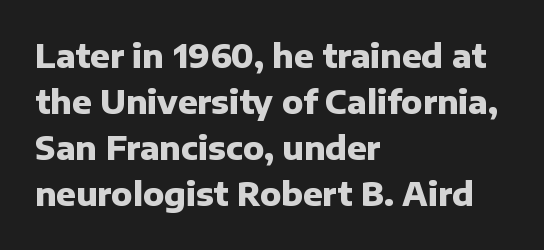
The image shows 32 px heavy sans-serif type, upright; set left-aligned, normal line spacing (1.44x), normal letter spacing, not underlined; low stroke contrast and a medium x-height.
